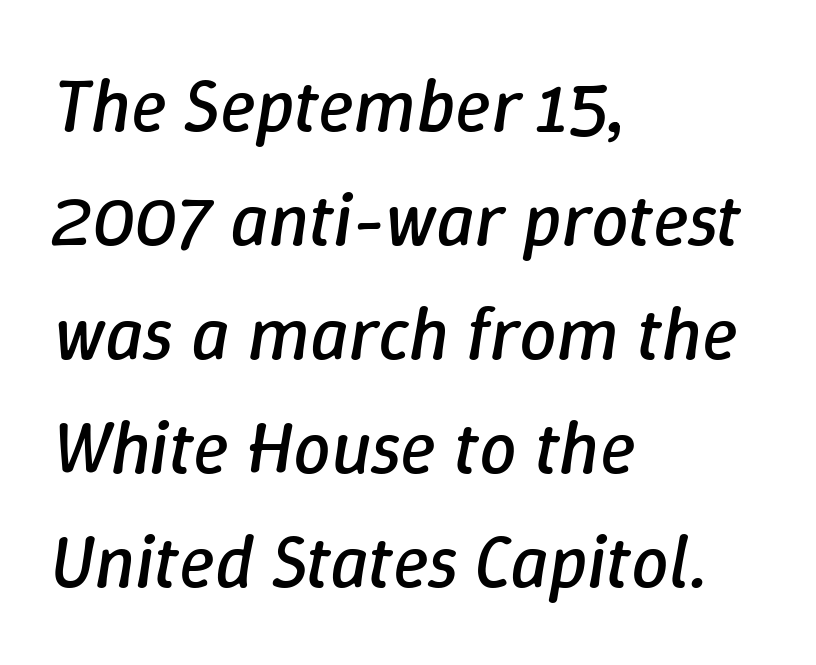
This sample uses plain, unmodified letter spacing. Leftover space on each line is placed entirely after the last word. Yep, that's italic — everything's leaning. This sample has the flowing, uneven cadence of proportional lettering. The font is comparable to plain body text, perhaps lighter.
